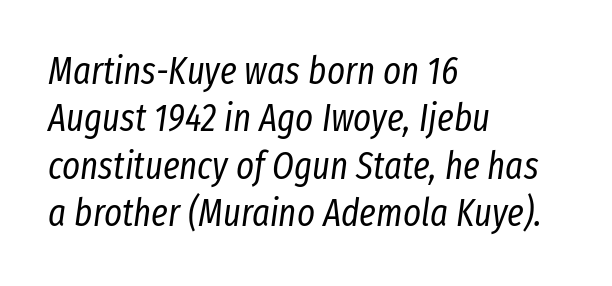
Q: Is the text bold? A: No.
Q: Is the text italic (slanted)? A: Yes, it leans right by about 8 degrees.
Q: Is the text underlined? A: No.
Q: How is the paragraph aligned? A: Left-aligned.
Q: Is the spacing between letters normal or unusually wide? A: Normal.
Q: Is the spacing between lines tight, normal or loose? A: Normal.
Q: Width (condensed, normal, or wide)? A: Condensed.
Q: Stroke contrast? A: Low.
Q: x-height? A: Medium.
Q: Monospaced? A: No.
